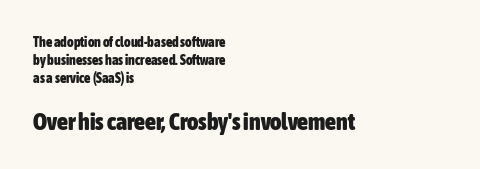
The image shows 24 px bold type, upright; set left-aligned, normal line spacing (1.3x), normal letter spacing, not underlined; the second (bottom) block is 1.71x larger.
